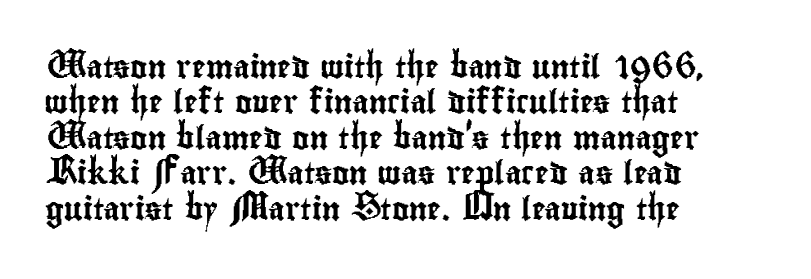
Nope, not italic — everything's standing straight. Words appear dense and cohesive because spacing is normal. The baseline area is clear. These lines sit exactly where default settings would place them. The compositor pushed each line to the left boundary.
